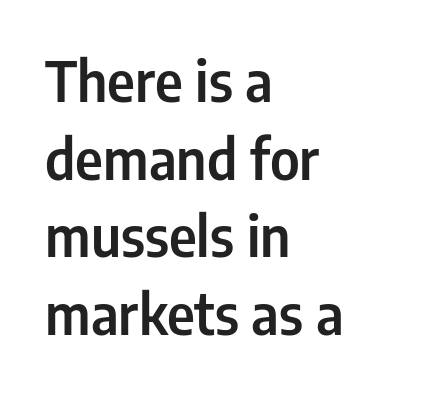
{"serif": "no", "italic": "no", "width": "condensed", "stroke_contrast": "low", "x_height": "medium", "monospaced": "no", "underline": "no", "align": "left", "line_spacing": "normal", "line_spacing_ratio": 1.41, "letter_spacing": "normal", "letter_spacing_em": 0.0, "glyph_px": 55}
